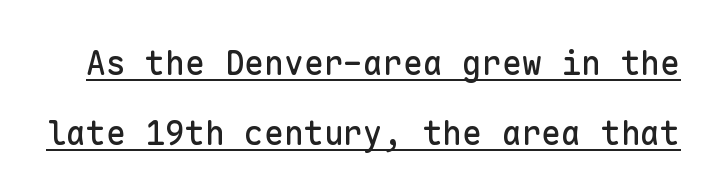
Ordinary non-slanted type is in use. Honestly, the letter spacing is just normal — you wouldn't notice it. This sample uses a sans-serif face. In designer terms, the underline attribute is active on this setting.
